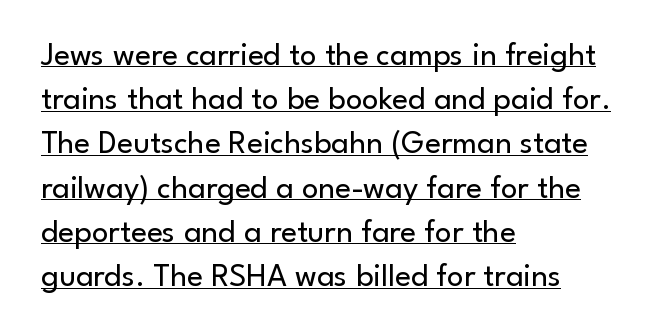
Q: Is the text bold? A: No.
Q: Is the text italic (slanted)? A: No, it is upright.
Q: Is the typeface a serif or a sans-serif typeface? A: Sans-serif.
Q: Is the text underlined? A: Yes.
Q: How is the paragraph aligned? A: Left-aligned.
Q: Is the spacing between letters normal or unusually wide? A: Normal.
Q: Is the spacing between lines tight, normal or loose? A: Normal.
Q: Width (condensed, normal, or wide)? A: Normal.
Q: Stroke contrast? A: Low.
Q: x-height? A: Small.
Q: Monospaced? A: No.
